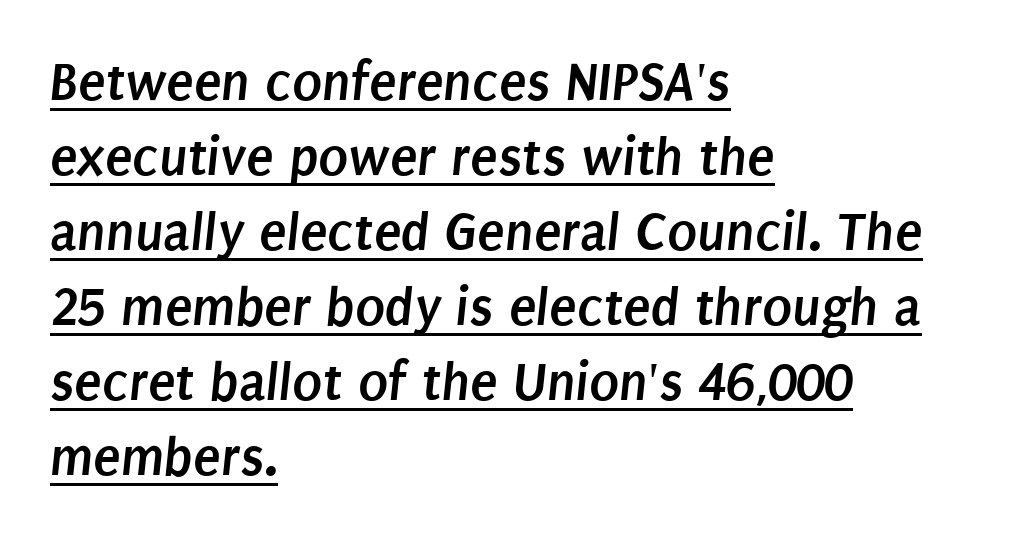
The image shows 56 px semibold, condensed sans-serif type; set left-aligned, normal line spacing (1.34x), normal letter spacing, underlined; low stroke contrast and a large x-height.
